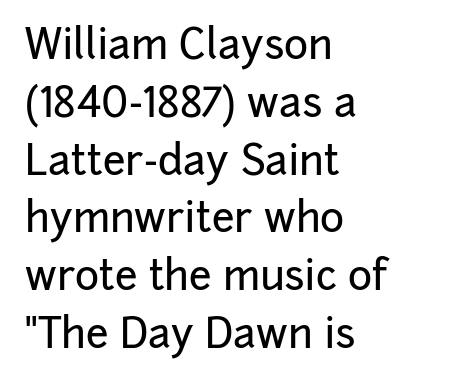
Q: Is the text italic (slanted)? A: No, it is upright.
Q: Is the typeface a serif or a sans-serif typeface? A: Sans-serif.
Q: Is the text underlined? A: No.
Q: How is the paragraph aligned? A: Left-aligned.
Q: Is the spacing between letters normal or unusually wide? A: Normal.
Q: Is the spacing between lines tight, normal or loose? A: Normal.
Q: Width (condensed, normal, or wide)? A: Normal.
Q: Stroke contrast? A: Low.
Q: x-height? A: Medium.
Q: Monospaced? A: No.
